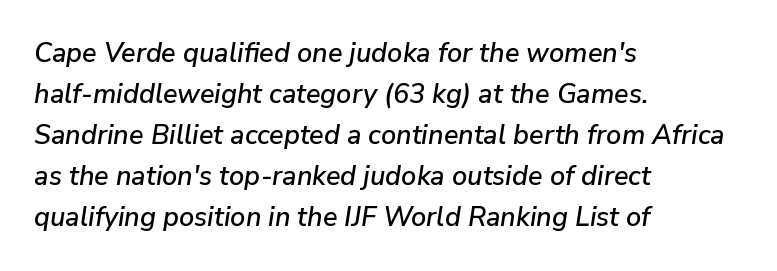
{"italic": "yes", "lean": "right", "slant_degrees": 9, "underline": "no", "align": "left", "line_spacing": "normal", "line_spacing_ratio": 1.52, "letter_spacing": "normal", "letter_spacing_em": 0.0, "glyph_px": 27}
